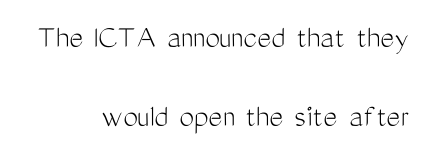
The baseline area is clear. Does the lettering tilt? It doesn't — this is upright. Grotesque or geometric, the face here clearly has no serifs. Unbolded letterforms with no extra heft. The vertical gap from one line to the next is large. Casual observation: everything's shoved over to the right.
